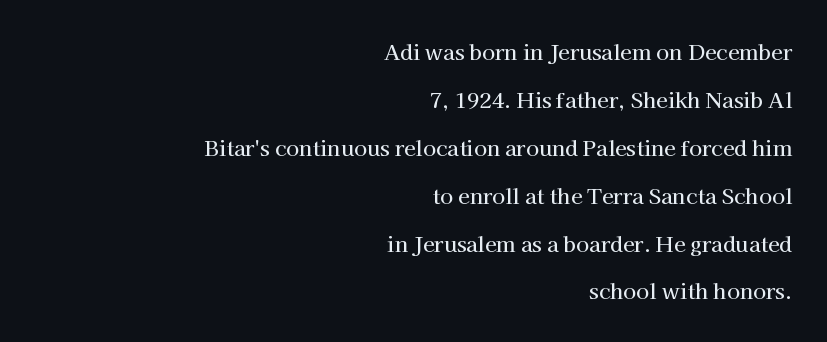
{"italic": "no", "underline": "no", "align": "right", "line_spacing": "loose", "line_spacing_ratio": 2.28, "letter_spacing": "normal", "letter_spacing_em": 0.0, "glyph_px": 21}
